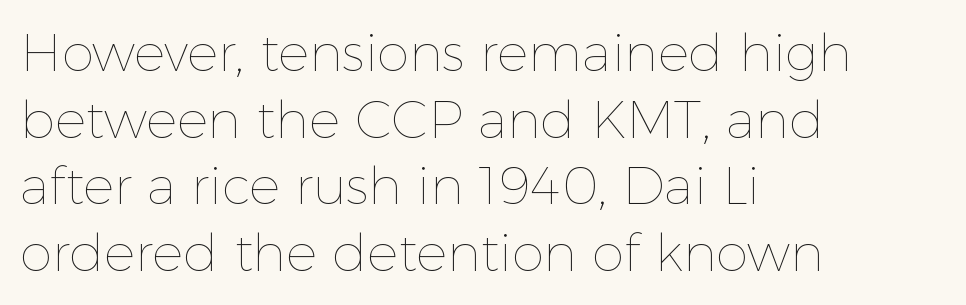
Q: Is the text bold? A: No.
Q: Is the text italic (slanted)? A: No, it is upright.
Q: Is the text underlined? A: No.
Q: How is the paragraph aligned? A: Left-aligned.
Q: Is the spacing between letters normal or unusually wide? A: Normal.
Q: Is the spacing between lines tight, normal or loose? A: Normal.
Q: Width (condensed, normal, or wide)? A: Normal.
Q: x-height? A: Medium.
Q: Monospaced? A: No.
